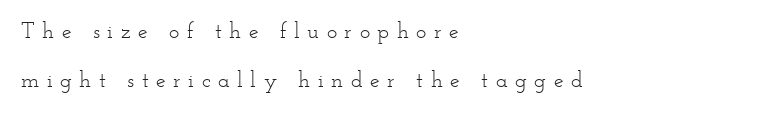
{"italic": "no", "bold": "no", "underline": "no", "align": "left", "line_spacing": "loose", "line_spacing_ratio": 2.24, "letter_spacing": "wide", "letter_spacing_em": 0.34, "glyph_px": 22}
